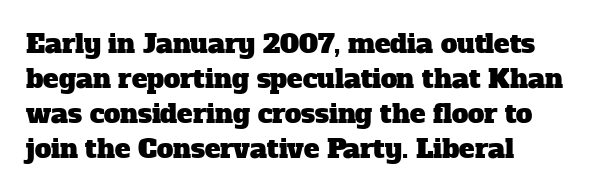
{"underline": "no", "line_spacing": "normal", "line_spacing_ratio": 1.35, "letter_spacing": "normal", "letter_spacing_em": 0.0, "glyph_px": 26}
